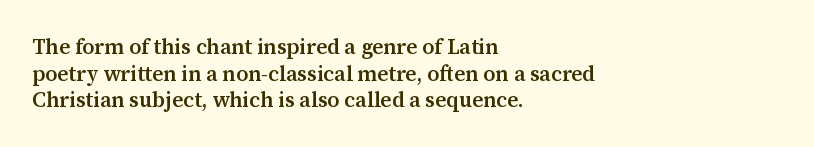
{"italic": "no", "bold": "semi", "underline": "no", "align": "left", "line_spacing": "normal", "line_spacing_ratio": 1.27, "letter_spacing": "normal", "letter_spacing_em": 0.0, "glyph_px": 21}
